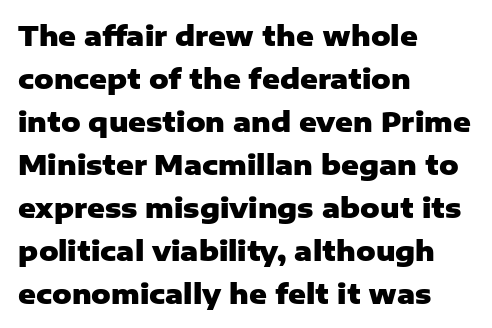
Q: Is the text bold? A: Yes.
Q: Is the text italic (slanted)? A: No, it is upright.
Q: Is the text underlined? A: No.
Q: How is the paragraph aligned? A: Left-aligned.
Q: Is the spacing between letters normal or unusually wide? A: Normal.
Q: Is the spacing between lines tight, normal or loose? A: Normal.
